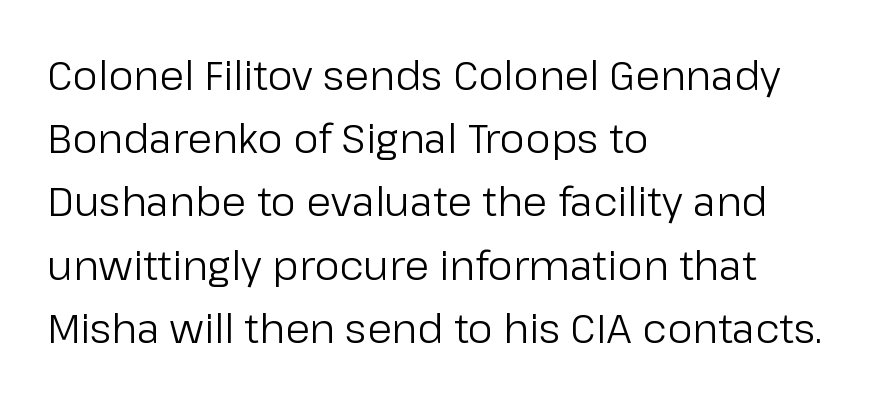
The letters advance in unequal steps, a hallmark of proportional type. Caption: multi-line text, flush left, ragged right. Posture: straight, roman, zero tilt. This block has exactly the height ordinary leading produces. Look at the bottom of the vertical strokes: they stop flat, with no serifs. A bare baseline throughout the passage.
